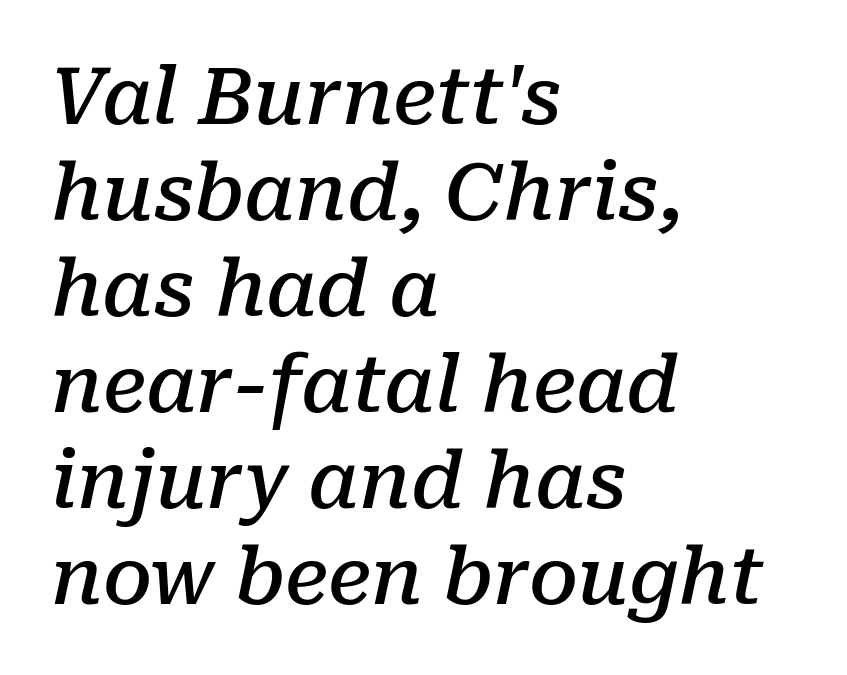
The image shows 78 px semibold serif type, italic (leaning right); set left-aligned, line spacing 1.23x, normal letter spacing, not underlined; low stroke contrast and a medium x-height.
